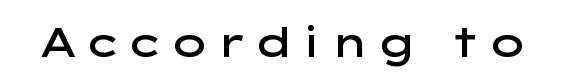
The image shows 41 px semibold, wide sans-serif type, upright; set not underlined; low stroke contrast and a medium x-height.
